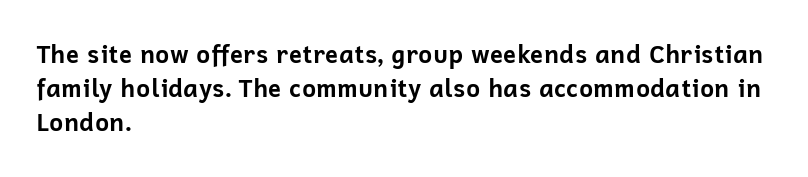
The image shows 24 px bold type, upright; set left-aligned, normal line spacing (1.42x), normal letter spacing, not underlined.
